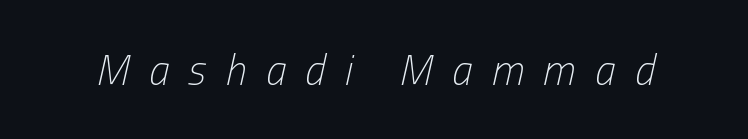
Q: Is the text bold? A: No.
Q: Is the text italic (slanted)? A: Yes, it leans right by about 13 degrees.
Q: Is the text underlined? A: No.
Q: Is the spacing between letters normal or unusually wide? A: Unusually wide.
Q: Width (condensed, normal, or wide)? A: Condensed.
Q: Stroke contrast? A: Low.
Q: x-height? A: Medium.
Q: Monospaced? A: No.
